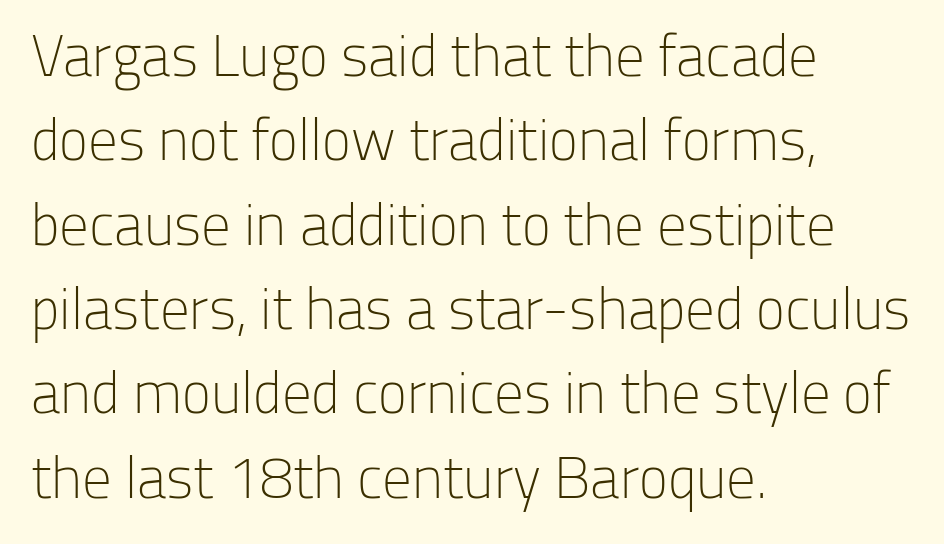
Q: Is the text bold? A: No.
Q: Is the text italic (slanted)? A: No, it is upright.
Q: Is the typeface a serif or a sans-serif typeface? A: Sans-serif.
Q: Is the text underlined? A: No.
Q: How is the paragraph aligned? A: Left-aligned.
Q: Is the spacing between letters normal or unusually wide? A: Normal.
Q: Is the spacing between lines tight, normal or loose? A: Normal.
Q: Width (condensed, normal, or wide)? A: Normal.
Q: Stroke contrast? A: Low.
Q: x-height? A: Medium.
Q: Monospaced? A: No.
